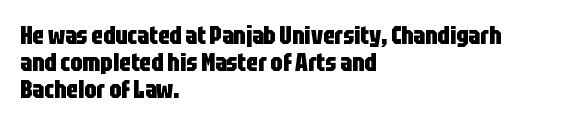
Q: Is the text bold? A: Yes.
Q: Is the text italic (slanted)? A: No, it is upright.
Q: Is the text underlined? A: No.
Q: How is the paragraph aligned? A: Left-aligned.
Q: Is the spacing between letters normal or unusually wide? A: Normal.
Q: Is the spacing between lines tight, normal or loose? A: Tight.
